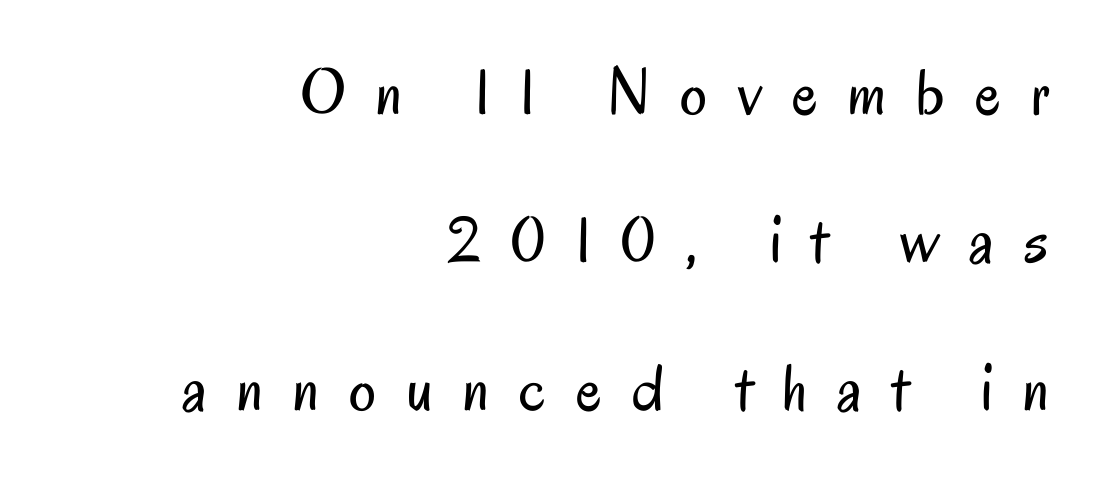
{"serif": "no", "italic": "no", "bold": "no", "weight": "regular", "width": "condensed", "stroke_contrast": "low", "x_height": "small", "monospaced": "no", "underline": "no", "align": "right", "line_spacing": "loose", "line_spacing_ratio": 2.21, "letter_spacing": "wide", "letter_spacing_em": 0.45, "glyph_px": 67}
